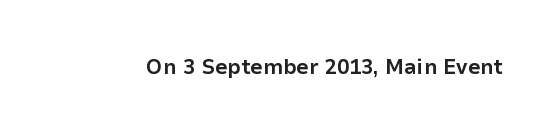
The image shows 22 px bold type, upright; set normal letter spacing, not underlined.
